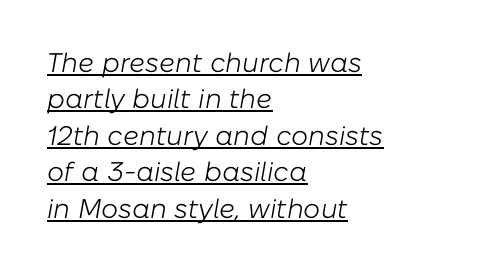
This rendering uses left alignment, leaving the right contour irregular. Tracking here is standard; glyphs follow each other at the usual distance. These lines were composed using italics. Underlining? Definitely there. Does the leading feel generous? No, just average.
